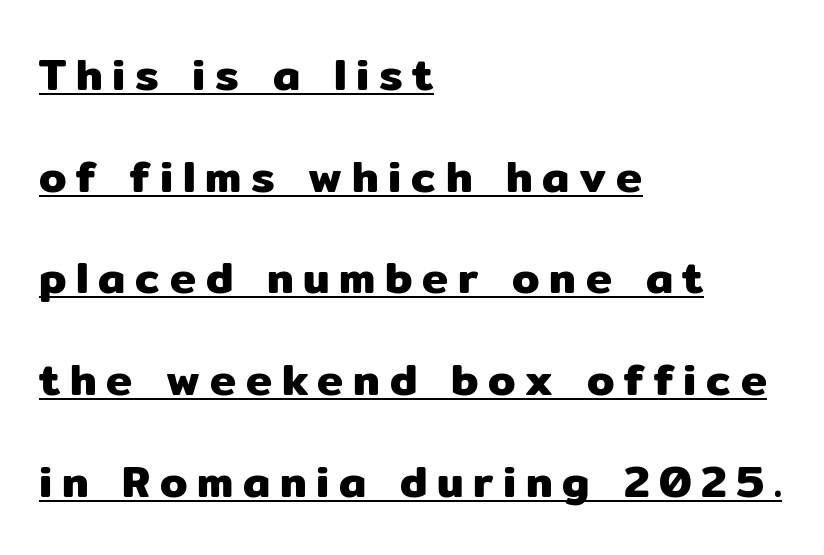
The image shows 44 px sans-serif type, upright; set left-aligned, loose line spacing (2.31x), unusually wide letter spacing (+0.22 em), underlined; low stroke contrast and a medium x-height.
